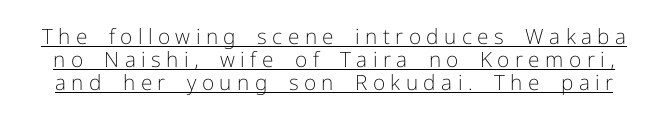
{"italic": "no", "bold": "no", "underline": "yes", "line_spacing": "tight", "line_spacing_ratio": 1.09, "letter_spacing": "wide", "letter_spacing_em": 0.26, "glyph_px": 21}
